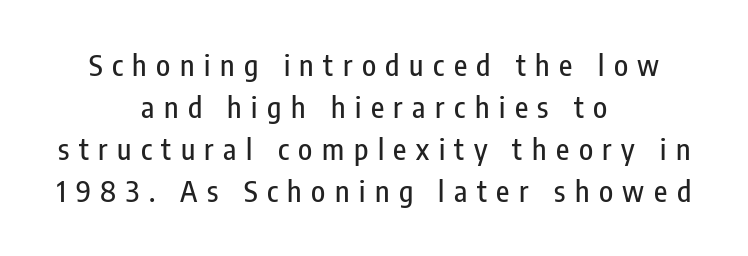
Q: Is the text italic (slanted)? A: No, it is upright.
Q: Is the typeface a serif or a sans-serif typeface? A: Sans-serif.
Q: Is the text underlined? A: No.
Q: How is the paragraph aligned? A: Centered.
Q: Is the spacing between letters normal or unusually wide? A: Unusually wide.
Q: Is the spacing between lines tight, normal or loose? A: Normal.
Q: Width (condensed, normal, or wide)? A: Condensed.
Q: Stroke contrast? A: Low.
Q: x-height? A: Medium.
Q: Monospaced? A: No.
